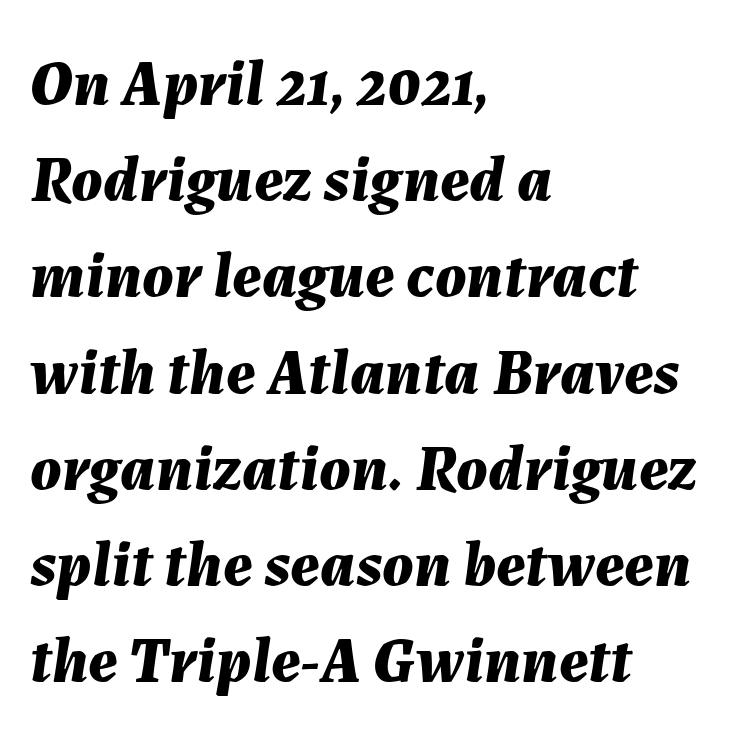
The image shows 65 px bold type, italic (leaning right); set left-aligned, normal line spacing (1.48x), normal letter spacing, not underlined; medium stroke contrast and a medium x-height.
